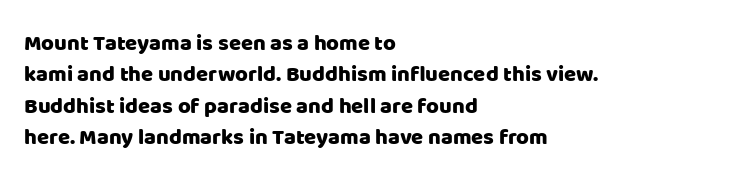
Quick note: underline off. Interline gaps are of average width in this sample. Notice how the stems are strictly vertical — no italics here. How are the letters spaced? Ordinarily, with no added tracking. The lines are quadded left.
